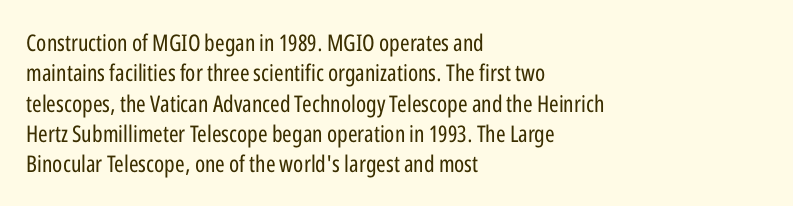
The image shows 23 px text type, upright; set left-aligned, normal line spacing (1.32x), normal letter spacing, not underlined.
